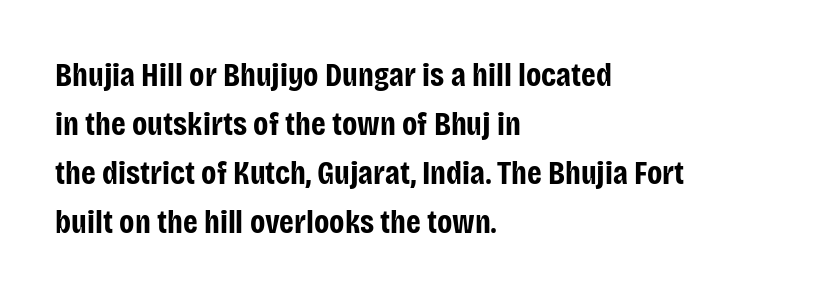
Normally led — the rows are evenly, conventionally spaced. Characters follow at the spacing the type designer built in. Every stem runs plumb, perpendicular to the baseline. Unmarked baselines from the first word to the last. Font category for this specimen: sans-serif. Looks like regular typesetting: each glyph gets only the width it needs.
